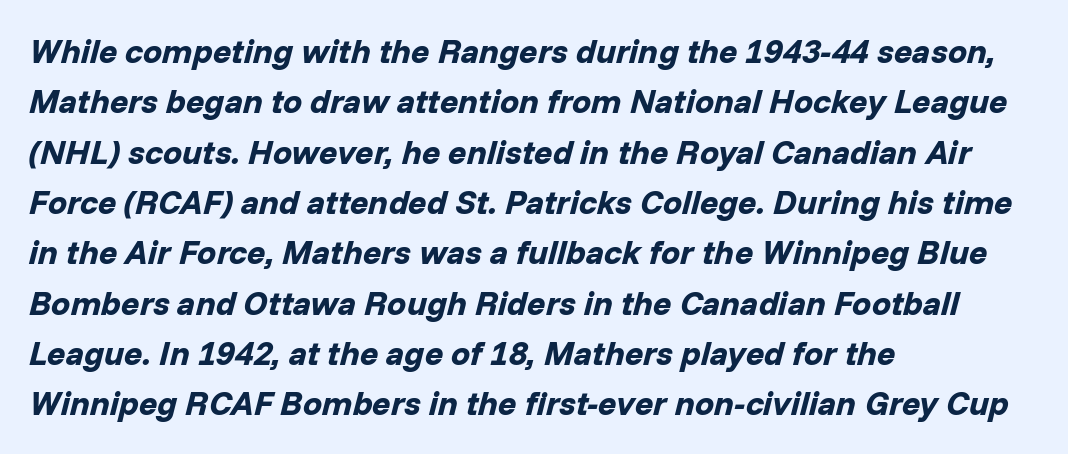
{"italic": "yes", "lean": "right", "slant_degrees": 14, "bold": "yes", "weight": "bold", "width": "normal", "stroke_contrast": "low", "x_height": "medium", "monospaced": "no", "underline": "no", "align": "left", "line_spacing": "normal", "line_spacing_ratio": 1.48, "letter_spacing": "normal", "letter_spacing_em": 0.0, "glyph_px": 34}
